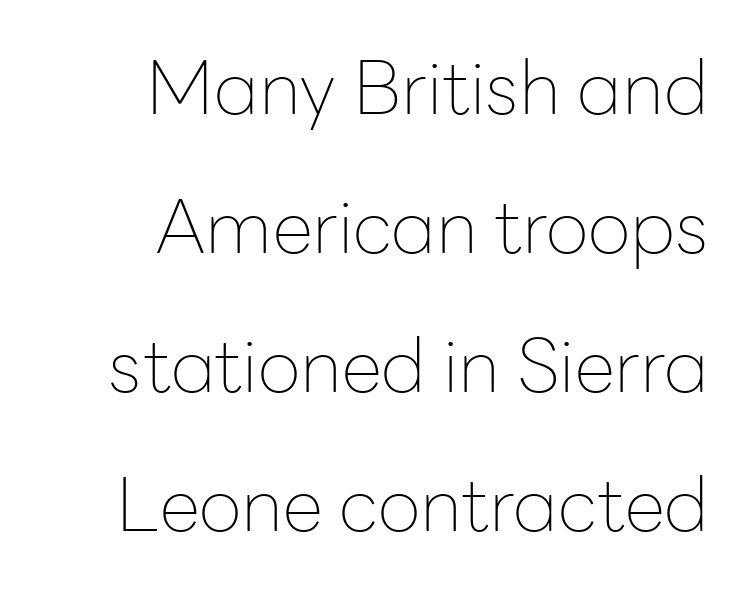
{"serif": "no", "italic": "no", "bold": "no", "weight": "thin", "width": "normal", "stroke_contrast": "low", "x_height": "medium", "monospaced": "no", "underline": "no", "align": "right", "line_spacing_ratio": 1.88, "letter_spacing": "normal", "letter_spacing_em": 0.0, "glyph_px": 74}
